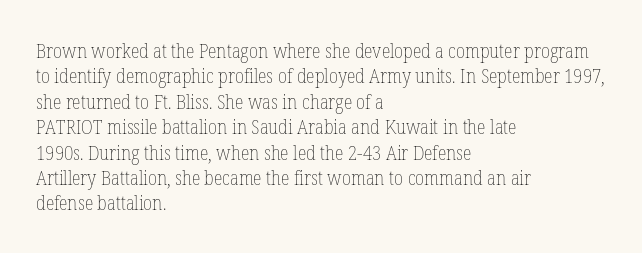
Q: Is the text bold? A: No.
Q: Is the text italic (slanted)? A: No, it is upright.
Q: Is the text underlined? A: No.
Q: How is the paragraph aligned? A: Left-aligned.
Q: Is the spacing between letters normal or unusually wide? A: Normal.
Q: Is the spacing between lines tight, normal or loose? A: Normal.
